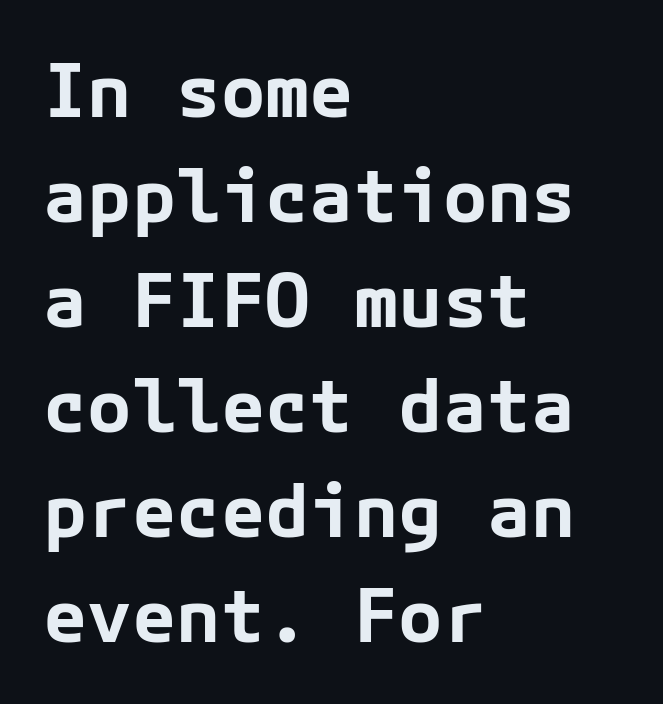
Q: Is the text bold? A: Yes.
Q: Is the text italic (slanted)? A: No, it is upright.
Q: Is the typeface a serif or a sans-serif typeface? A: Sans-serif.
Q: Is the text underlined? A: No.
Q: How is the paragraph aligned? A: Left-aligned.
Q: Is the spacing between letters normal or unusually wide? A: Normal.
Q: Is the spacing between lines tight, normal or loose? A: Normal.
Q: Width (condensed, normal, or wide)? A: Normal.
Q: Stroke contrast? A: Low.
Q: x-height? A: Medium.
